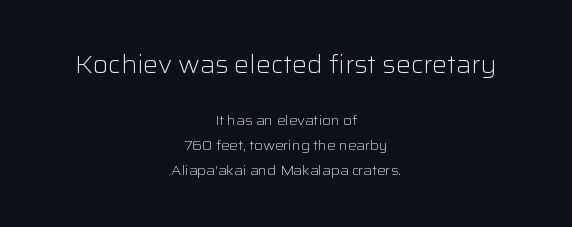
Q: Is the text bold? A: No.
Q: Is the text italic (slanted)? A: No, it is upright.
Q: Is the text underlined? A: No.
Q: How is the paragraph aligned? A: Centered.
Q: Is the spacing between letters normal or unusually wide? A: Normal.
Q: Which block of text is set in a larger size, the first (top) or the second (bottom)? A: The first (top) one.
